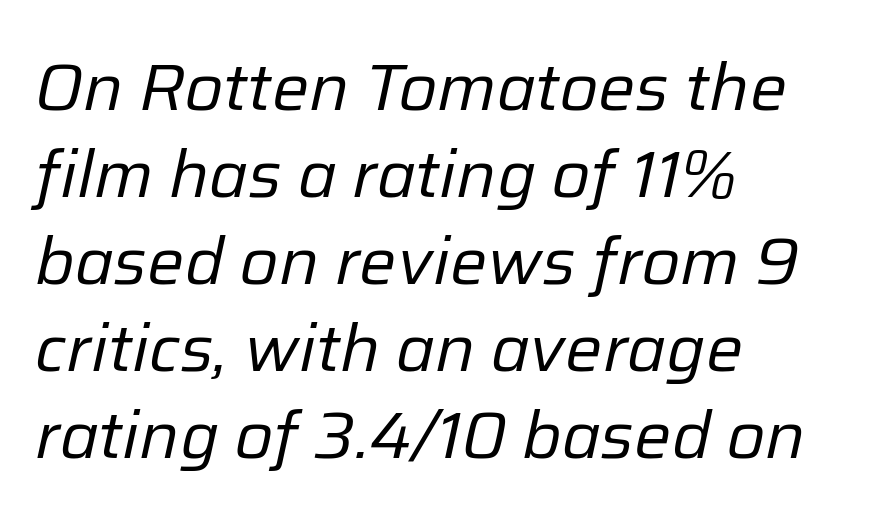
The image shows 66 px regular-weight type, italic (leaning right); set left-aligned, normal line spacing (1.32x), normal letter spacing, not underlined; low stroke contrast and a medium x-height.
